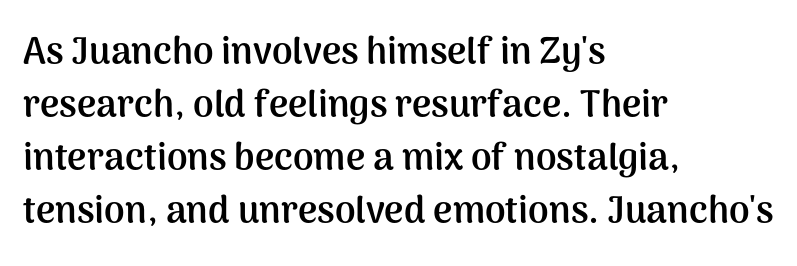
Q: Is the text bold? A: Yes.
Q: Is the text italic (slanted)? A: No, it is upright.
Q: Is the typeface a serif or a sans-serif typeface? A: Sans-serif.
Q: Is the text underlined? A: No.
Q: How is the paragraph aligned? A: Left-aligned.
Q: Is the spacing between letters normal or unusually wide? A: Normal.
Q: Is the spacing between lines tight, normal or loose? A: Normal.
Q: Width (condensed, normal, or wide)? A: Normal.
Q: Stroke contrast? A: Medium.
Q: x-height? A: Medium.
Q: Monospaced? A: No.
